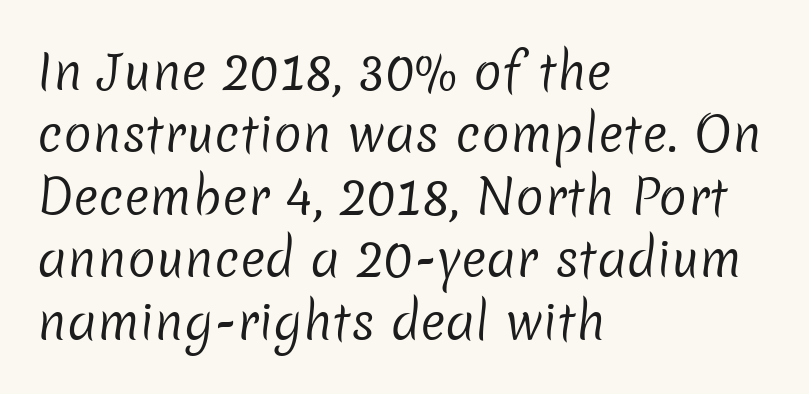
{"serif": "no", "bold": "no", "weight": "regular", "width": "normal", "stroke_contrast": "low", "x_height": "medium", "monospaced": "no", "underline": "no", "align": "left", "line_spacing": "normal", "line_spacing_ratio": 1.3, "letter_spacing": "normal", "letter_spacing_em": 0.0, "glyph_px": 48}
